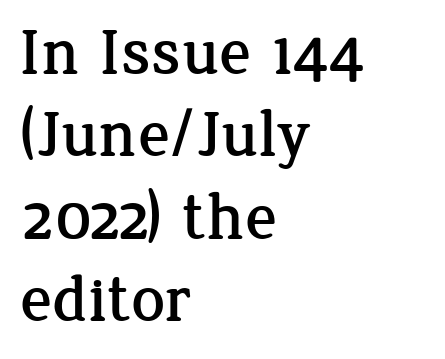
{"serif": "yes", "italic": "no", "width": "normal", "stroke_contrast": "low", "x_height": "medium", "monospaced": "no", "underline": "no", "align": "left", "line_spacing": "normal", "line_spacing_ratio": 1.25, "letter_spacing": "normal", "letter_spacing_em": 0.0, "glyph_px": 66}
